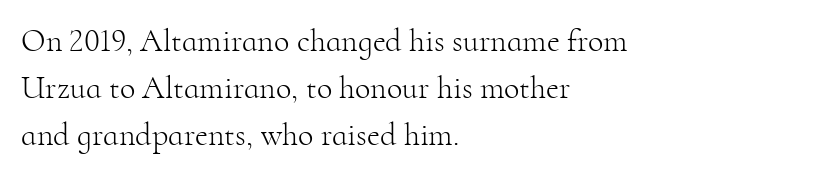
{"serif": "yes", "italic": "no", "bold": "no", "weight": "light", "width": "normal", "stroke_contrast": "high", "x_height": "small", "monospaced": "no", "underline": "no", "align": "left", "line_spacing": "normal", "line_spacing_ratio": 1.47, "letter_spacing": "normal", "letter_spacing_em": 0.0, "glyph_px": 32}
